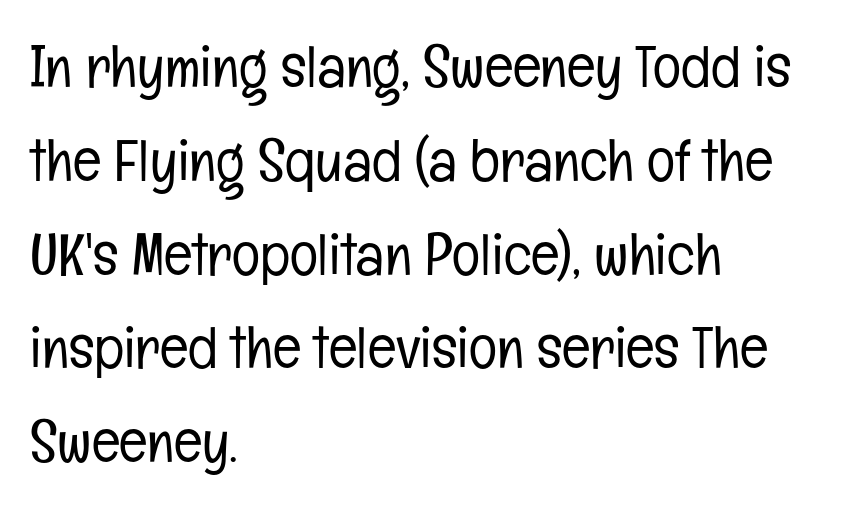
Q: Is the text bold? A: No.
Q: Is the text italic (slanted)? A: No, it is upright.
Q: Is the typeface a serif or a sans-serif typeface? A: Sans-serif.
Q: Is the text underlined? A: No.
Q: How is the paragraph aligned? A: Left-aligned.
Q: Is the spacing between letters normal or unusually wide? A: Normal.
Q: Is the spacing between lines tight, normal or loose? A: Normal.
Q: Width (condensed, normal, or wide)? A: Condensed.
Q: Stroke contrast? A: Low.
Q: x-height? A: Medium.
Q: Monospaced? A: No.
